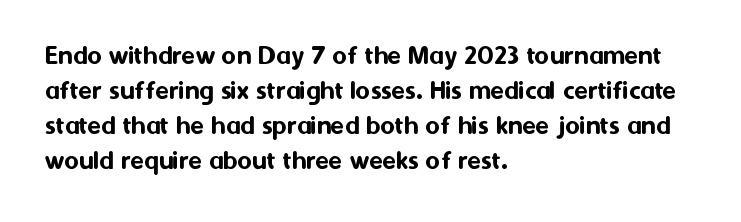
Q: Is the text italic (slanted)? A: No, it is upright.
Q: Is the typeface a serif or a sans-serif typeface? A: Sans-serif.
Q: Is the text underlined? A: No.
Q: How is the paragraph aligned? A: Left-aligned.
Q: Is the spacing between letters normal or unusually wide? A: Normal.
Q: Is the spacing between lines tight, normal or loose? A: Normal.
Q: Width (condensed, normal, or wide)? A: Normal.
Q: Stroke contrast? A: Medium.
Q: x-height? A: Medium.
Q: Monospaced? A: No.
